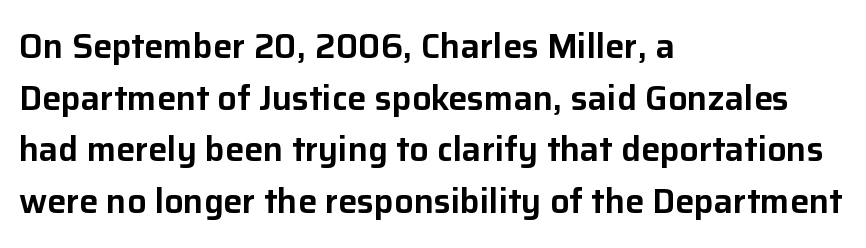
The image shows 34 px sans-serif type, upright; set left-aligned, normal line spacing (1.52x), normal letter spacing, not underlined; low stroke contrast and a medium x-height.
